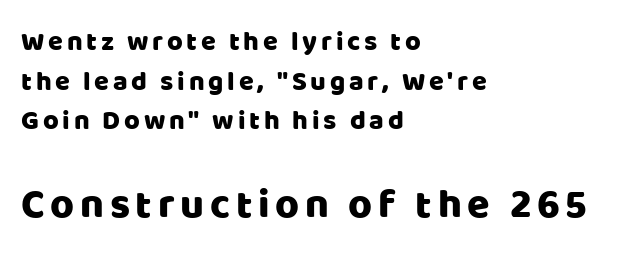
The baseline area is clear. The ragged edge is on the right, which tells us the setting is flush left. Classification — sans serif. A normal amount of white space separates one row of letters from the next.
